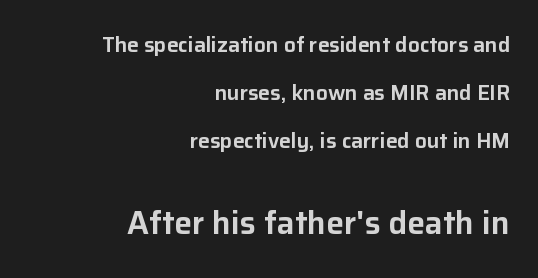
The image shows 32 px sans-serif type, upright; set right-aligned, loose line spacing (2.28x), normal letter spacing, not underlined; the second (bottom) block is 1.52x larger; low stroke contrast and a medium x-height.
